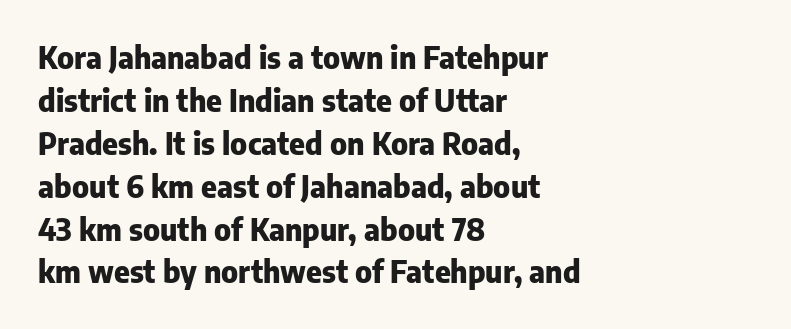
Q: Is the text bold? A: Yes.
Q: Is the text italic (slanted)? A: No, it is upright.
Q: Is the typeface a serif or a sans-serif typeface? A: Sans-serif.
Q: Is the text underlined? A: No.
Q: How is the paragraph aligned? A: Left-aligned.
Q: Is the spacing between letters normal or unusually wide? A: Normal.
Q: Is the spacing between lines tight, normal or loose? A: Normal.
Q: Width (condensed, normal, or wide)? A: Normal.
Q: Stroke contrast? A: Low.
Q: x-height? A: Medium.
Q: Monospaced? A: No.
